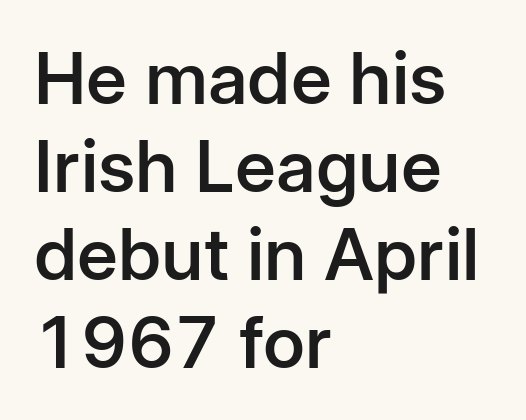
Q: Is the text bold? A: Semi-bold.
Q: Is the text italic (slanted)? A: No, it is upright.
Q: Is the typeface a serif or a sans-serif typeface? A: Sans-serif.
Q: Is the text underlined? A: No.
Q: How is the paragraph aligned? A: Left-aligned.
Q: Is the spacing between letters normal or unusually wide? A: Normal.
Q: Width (condensed, normal, or wide)? A: Normal.
Q: Stroke contrast? A: Low.
Q: x-height? A: Medium.
Q: Monospaced? A: No.
